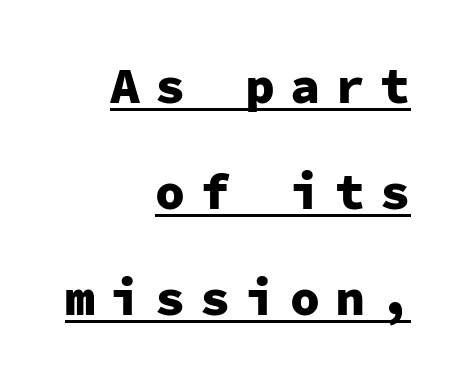
In designer terms, the underline attribute is active on this setting. A typesetter would call this monospace, since all characters share one set width. Students, note that the glyphs here are deliberately spaced far apart. The characters look thick and weighty, a clear bold. In terms of letterform style, serifs are entirely absent.
